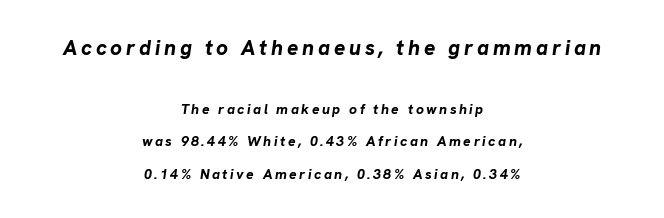
The image shows 21 px bold type, italic (leaning right); set centered, loose line spacing (2.33x), not underlined; the first (top) block is 1.5x larger.
